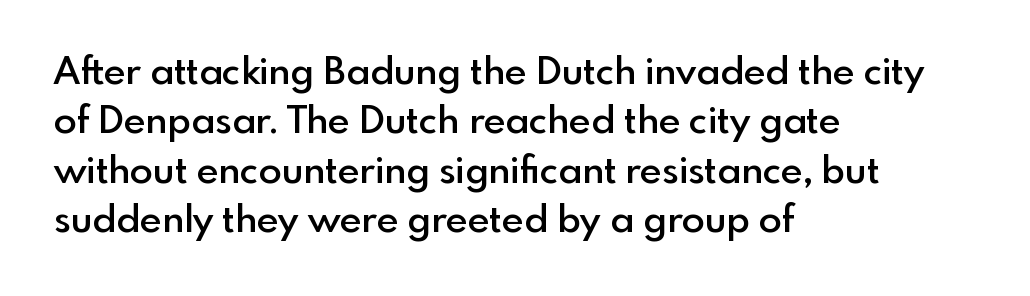
The image shows 38 px semibold sans-serif type, upright; set left-aligned, normal line spacing (1.3x), normal letter spacing, not underlined; a small x-height.
